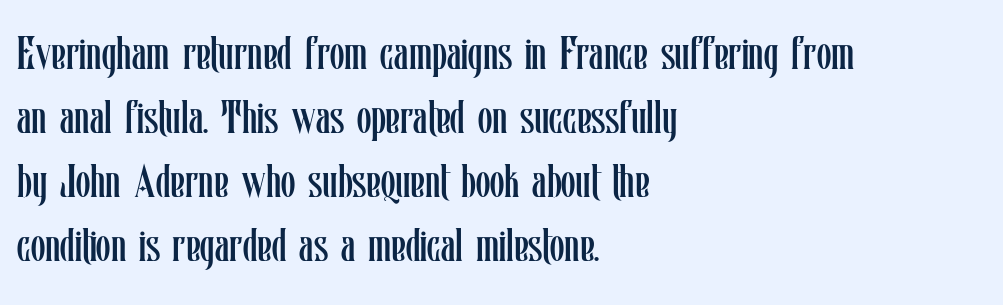
The image shows 47 px regular-weight, condensed type, upright; set left-aligned, normal line spacing (1.36x), normal letter spacing, not underlined; low stroke contrast and a medium x-height.
